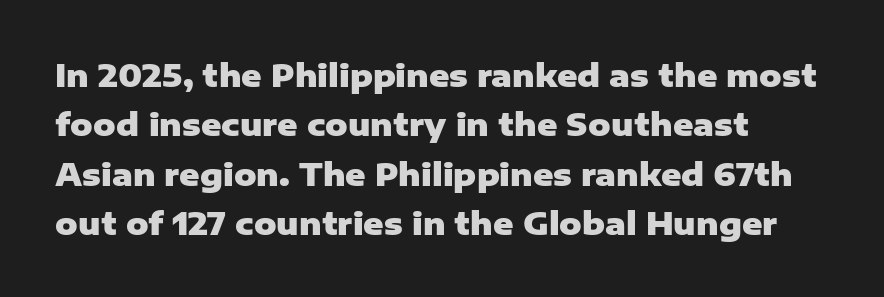
Q: Is the text bold? A: Yes.
Q: Is the text italic (slanted)? A: No, it is upright.
Q: Is the typeface a serif or a sans-serif typeface? A: Sans-serif.
Q: Is the text underlined? A: No.
Q: How is the paragraph aligned? A: Left-aligned.
Q: Is the spacing between letters normal or unusually wide? A: Normal.
Q: Is the spacing between lines tight, normal or loose? A: Normal.
Q: Width (condensed, normal, or wide)? A: Normal.
Q: Stroke contrast? A: Low.
Q: x-height? A: Medium.
Q: Monospaced? A: No.
